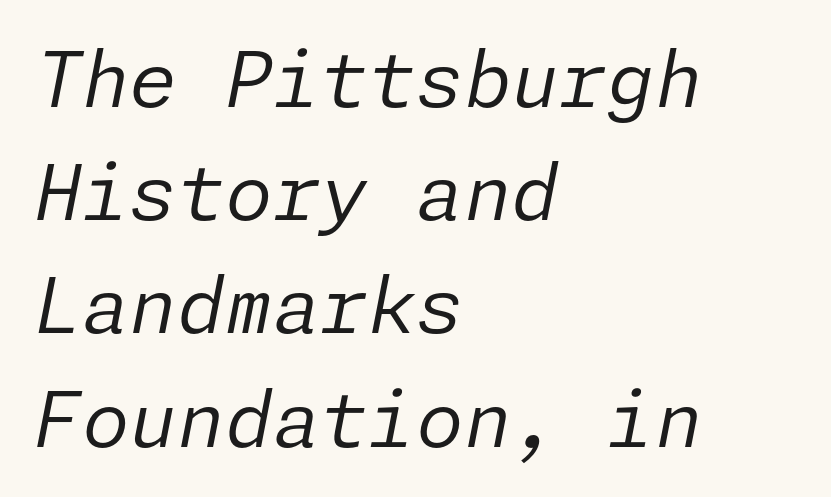
Q: Is the text bold? A: No.
Q: Is the text italic (slanted)? A: Yes, it leans right by about 11 degrees.
Q: Is the text underlined? A: No.
Q: How is the paragraph aligned? A: Left-aligned.
Q: Is the spacing between letters normal or unusually wide? A: Normal.
Q: Is the spacing between lines tight, normal or loose? A: Normal.
Q: Width (condensed, normal, or wide)? A: Normal.
Q: Stroke contrast? A: Low.
Q: x-height? A: Medium.
